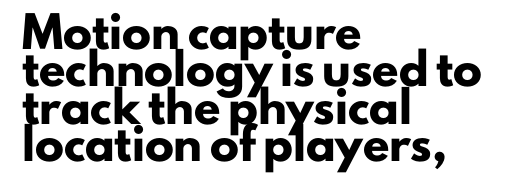
The image shows 29 px heavy sans-serif type, upright; set left-aligned, normal line spacing (1.29x), normal letter spacing, not underlined; low stroke contrast and a small x-height.
